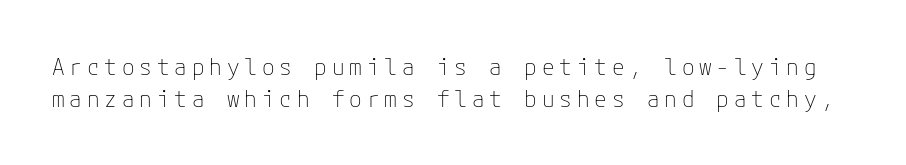
{"italic": "no", "bold": "no", "underline": "no", "line_spacing": "normal", "line_spacing_ratio": 1.39, "letter_spacing": "wide", "letter_spacing_em": 0.21, "glyph_px": 23}
